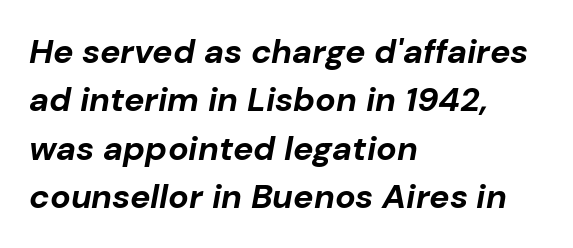
The image shows 34 px bold type, italic (leaning right); set left-aligned, normal line spacing (1.42x), normal letter spacing, not underlined; low stroke contrast and a medium x-height.
